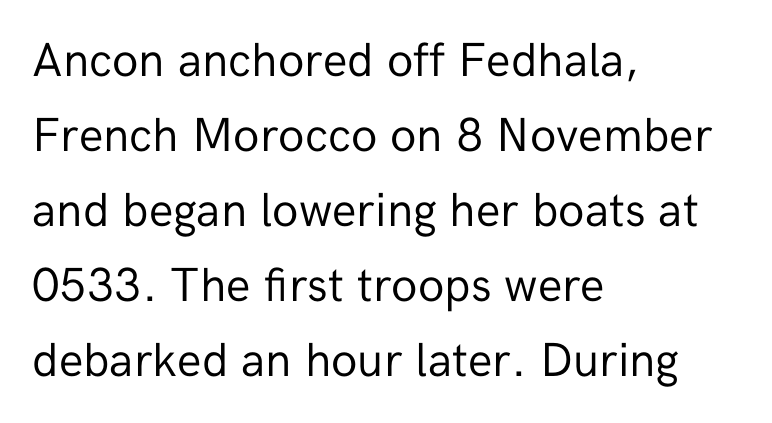
A typesetter would call this zero additional tracking. Reading down the block, your eye returns to a fixed left position each line. Rule under the text: the space is simply empty. Compared with a typical body face, this is equally light or lighter still.
